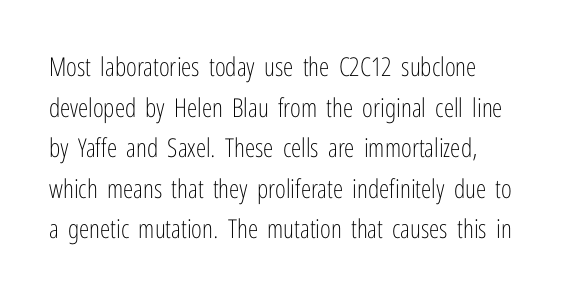
The image shows 26 px text type, upright; set left-aligned, normal line spacing (1.56x), normal letter spacing, not underlined.
